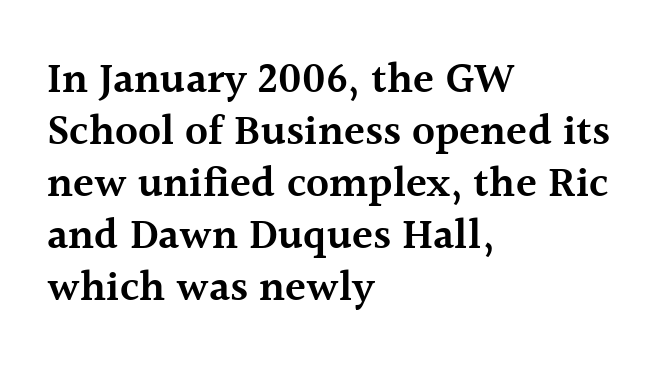
{"serif": "yes", "italic": "no", "bold": "semi", "weight": "semibold", "width": "normal", "x_height": "medium", "monospaced": "no", "underline": "no", "align": "left", "line_spacing_ratio": 1.21, "letter_spacing": "normal", "letter_spacing_em": 0.0, "glyph_px": 43}
